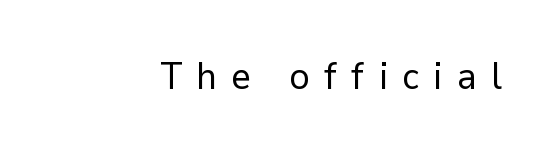
The image shows 38 px regular-weight sans-serif type, upright; set unusually wide letter spacing (+0.38 em), not underlined; low stroke contrast and a medium x-height.
